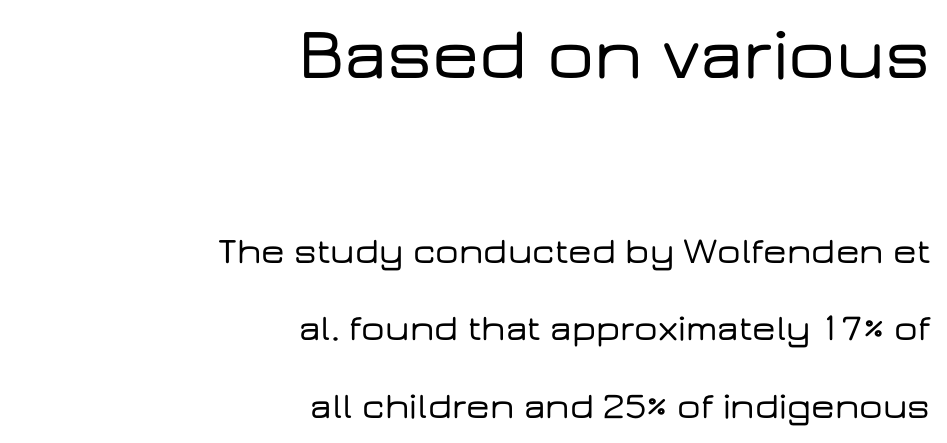
Each new line begins a long way beneath the previous one. Typographically, this falls in the sans-serif category. The space beneath each line is pristine and unruled. These lines are rendered in a variable-pitch font. Rendered with straight, roman letterforms. Notice how the passage keeps a crisp vertical edge on the right only.
